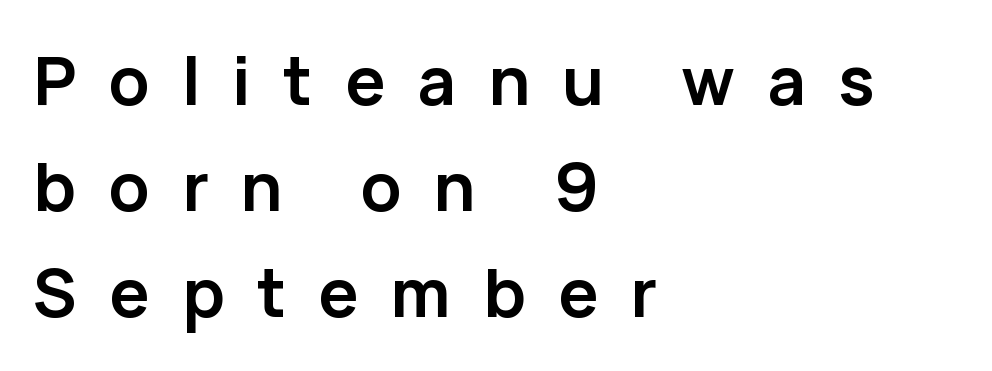
No word sits above an underline. All the whitespace from short lines collects on the right. This is sans-serif lettering, the kind often seen on screens and signage. If you measured baseline to baseline, you'd find a middling distance. Every character sits straight up, as roman type does. In terms of letterspacing, this is a distinctly airy, spread setting.
